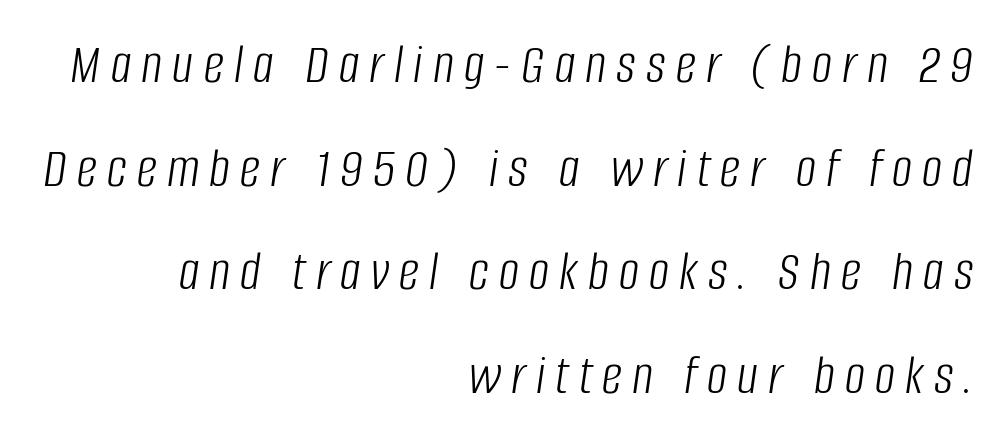
Notice how the stems are inclined rather than vertical — that's the hallmark of italics. The face looks like a standard text weight, possibly lighter. The lines in this sample share a right terminus and differ only in where they begin. Note the varied advance widths — an 'i' is clearly narrower than an 'm'. Glance below the letters and you will spot only blank space.
